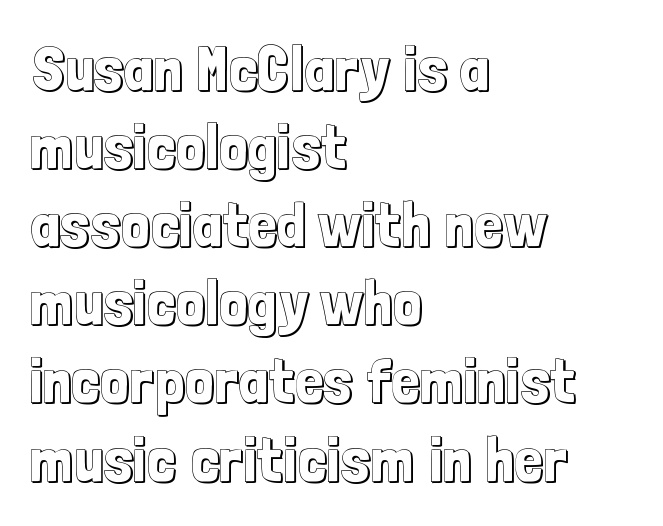
Looks like regular typesetting: each glyph gets only the width it needs. Letters rest on an invisible, unmarked baseline. A classic flush-left, rag-right setting is used for this passage. Spacing between characters is what you'd get straight out of the box. The lettering stays uniformly vertical, giving the passage a roman look.
